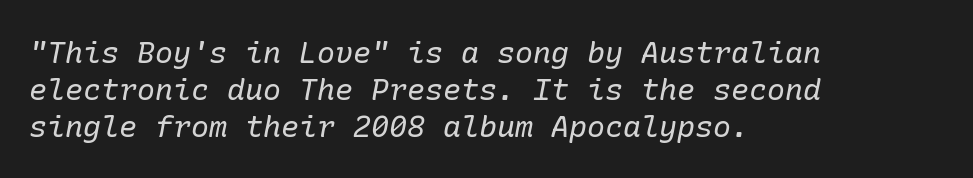
{"italic": "yes", "lean": "right", "slant_degrees": 10, "bold": "no", "weight": "regular", "width": "normal", "stroke_contrast": "low", "x_height": "medium", "underline": "no", "align": "left", "line_spacing_ratio": 1.24, "letter_spacing": "normal", "letter_spacing_em": 0.0, "glyph_px": 30}
